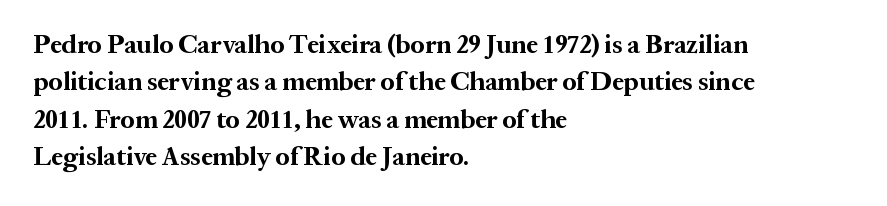
Q: Is the text bold? A: Yes.
Q: Is the text italic (slanted)? A: No, it is upright.
Q: Is the text underlined? A: No.
Q: How is the paragraph aligned? A: Left-aligned.
Q: Is the spacing between letters normal or unusually wide? A: Normal.
Q: Is the spacing between lines tight, normal or loose? A: Normal.
